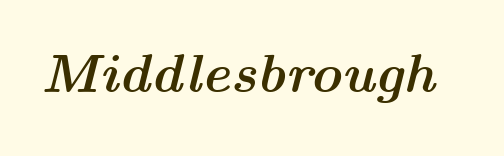
Q: Is the text bold? A: Yes.
Q: Is the text italic (slanted)? A: Yes, it leans right by about 14 degrees.
Q: Is the text underlined? A: No.
Q: Is the spacing between letters normal or unusually wide? A: Normal.
Q: Width (condensed, normal, or wide)? A: Wide.
Q: Stroke contrast? A: Medium.
Q: x-height? A: Medium.
Q: Monospaced? A: No.
